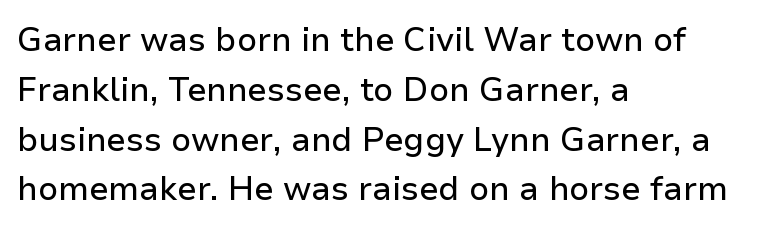
{"serif": "no", "italic": "no", "width": "normal", "stroke_contrast": "low", "x_height": "medium", "monospaced": "no", "underline": "no", "align": "left", "line_spacing": "normal", "line_spacing_ratio": 1.51, "letter_spacing": "normal", "letter_spacing_em": 0.0, "glyph_px": 33}
